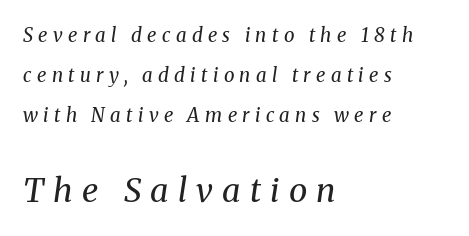
Visually, the bottom section dominates because its glyphs are scaled up. Spacing verdict: proportional, widths tailored to each character. The typeface has the unassuming heft of standard copy or less. Layout note: lines flush left.
